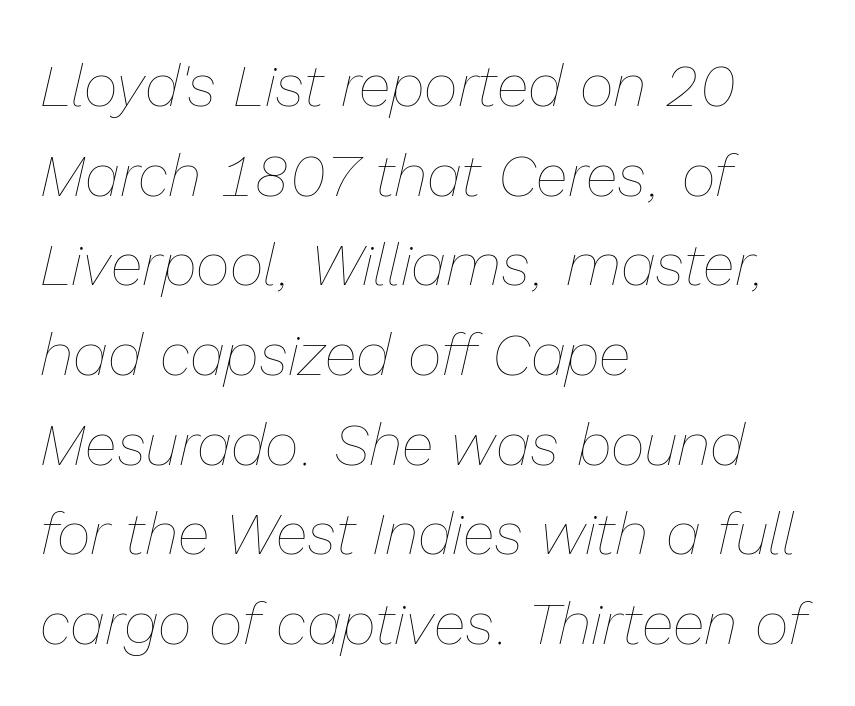
A typesetter would call this leading conventional body-copy spacing. Left-aligned paragraph, ragged on the right. The face used here has a pronounced slope to its letters. Is this a heavy cut? Hardly; it is regular or lighter. Compared with typical body copy, the letter spacing here is the same. Lines of text with bare space underneath.
